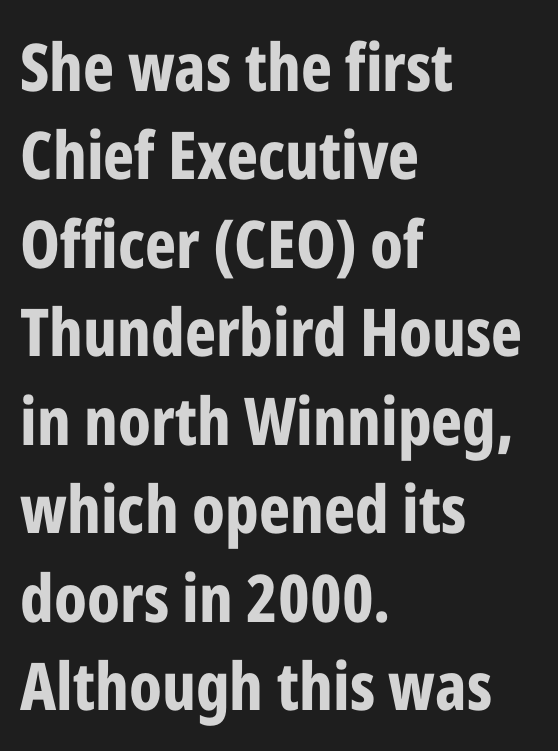
{"serif": "no", "italic": "no", "bold": "yes", "weight": "bold", "width": "condensed", "stroke_contrast": "low", "x_height": "medium", "monospaced": "no", "underline": "no", "align": "left", "line_spacing": "normal", "line_spacing_ratio": 1.34, "letter_spacing": "normal", "letter_spacing_em": 0.0, "glyph_px": 66}
